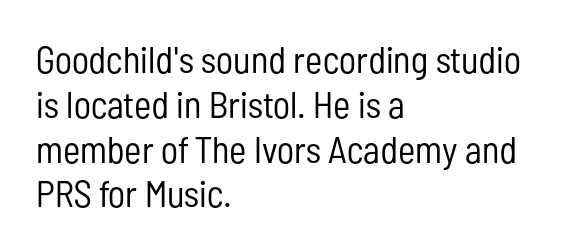
The paragraph shown leans on its left margin. The characters display no serif detailing; their extremities are plain. Here the designer chose a conventional face with non-uniform glyph widths. The horizontal fit of the characters is conventional and even.
